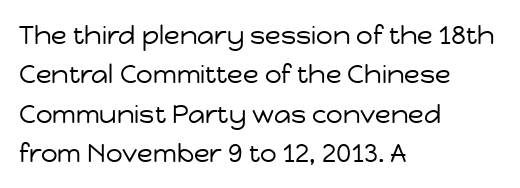
The image shows 26 px text type, upright; set left-aligned, normal line spacing (1.51x), normal letter spacing, not underlined.
